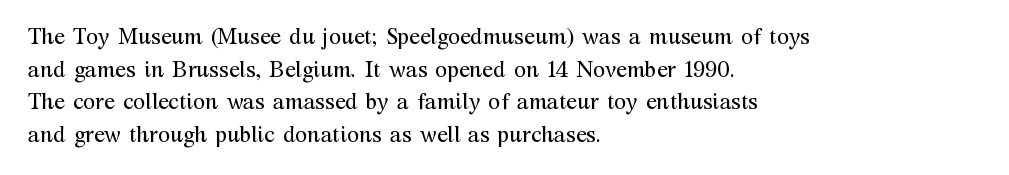
Rows of type keep a routine distance in the vertical direction. The space beneath each line is pristine and unruled. Which margin do the lines hug? The left one — the right edge is uneven. The letterforms sit shoulder to shoulder at normal distance.
